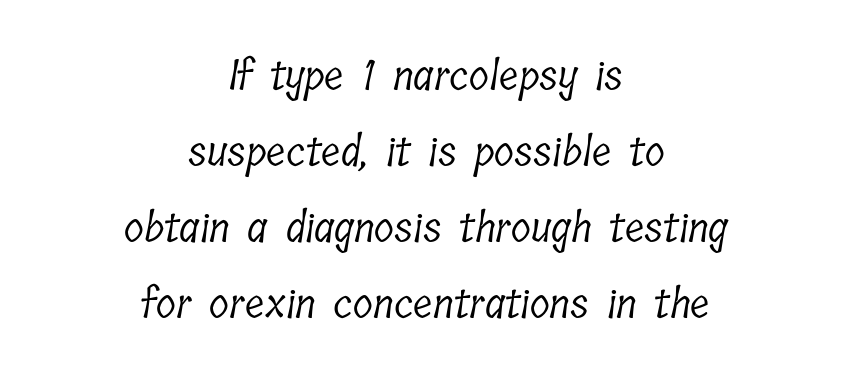
Q: Is the text bold? A: No.
Q: Is the typeface a serif or a sans-serif typeface? A: Serif.
Q: Is the text underlined? A: No.
Q: How is the paragraph aligned? A: Centered.
Q: Is the spacing between letters normal or unusually wide? A: Normal.
Q: Width (condensed, normal, or wide)? A: Condensed.
Q: Stroke contrast? A: Low.
Q: x-height? A: Medium.
Q: Monospaced? A: No.
